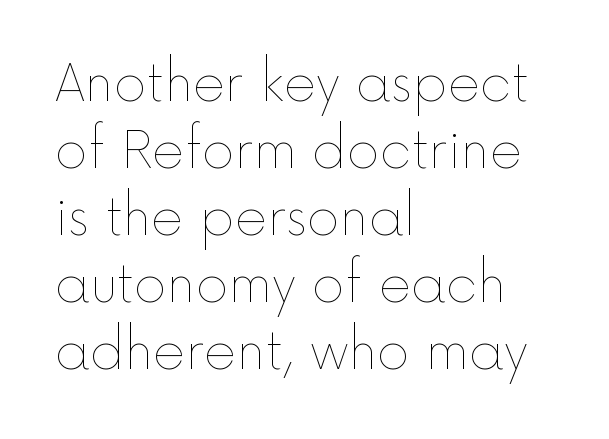
The image shows 50 px thin type, upright; set left-aligned, normal line spacing (1.34x), normal letter spacing, not underlined; a medium x-height.
